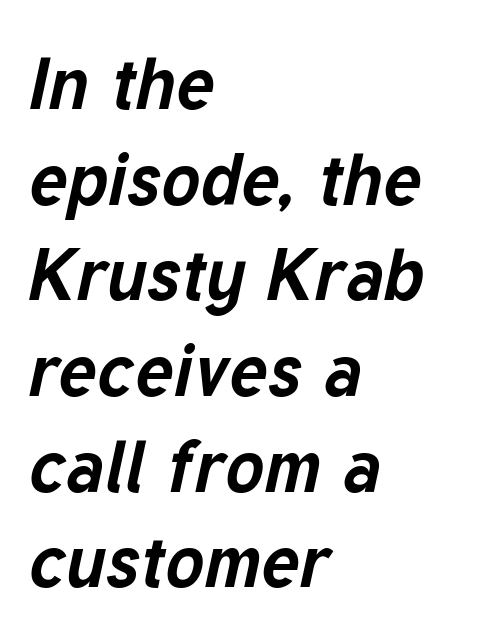
The rendering uses a moderate line-height, typical for paragraphs. The paragraph has a hard left edge and a soft right edge. Chunky letters — that's bold for sure. Glance below the letters and you will spot only blank space.
